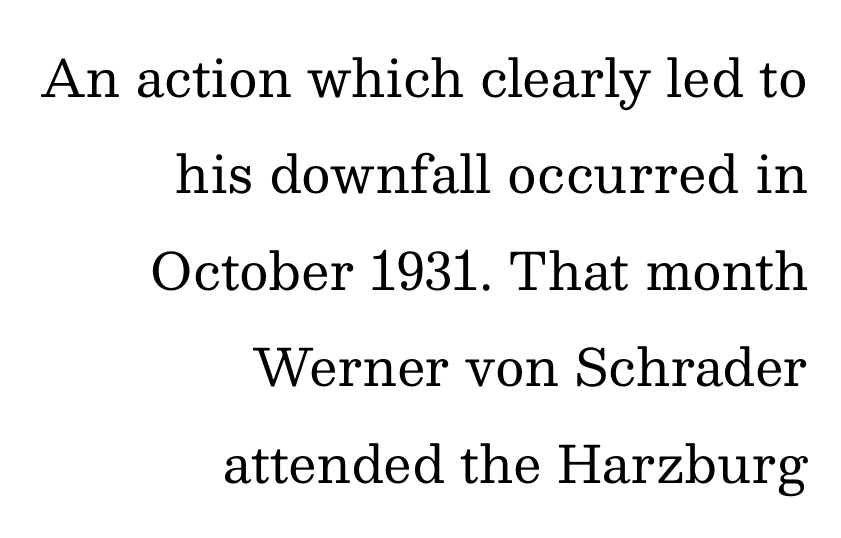
The image shows 51 px regular-weight serif type, upright; set right-aligned, line spacing 1.89x, normal letter spacing, not underlined; medium stroke contrast and a medium x-height.
